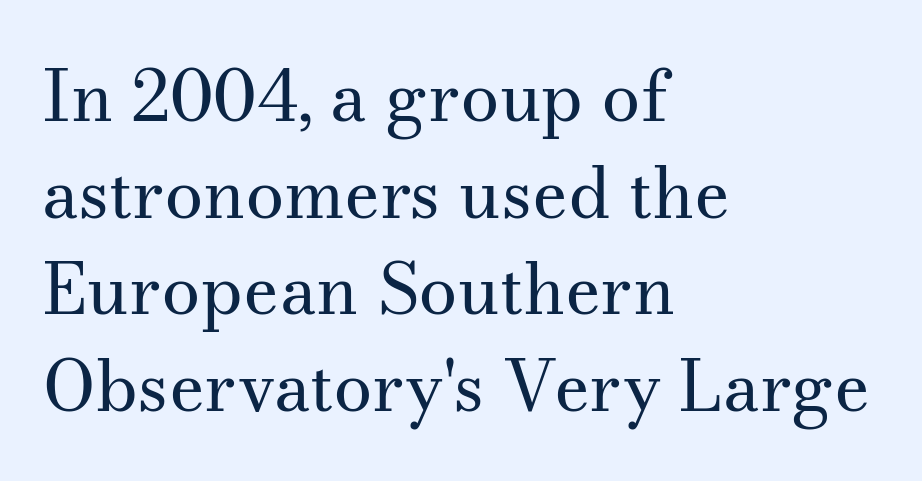
{"serif": "yes", "italic": "no", "bold": "no", "weight": "regular", "width": "normal", "stroke_contrast": "medium", "x_height": "small", "monospaced": "no", "underline": "no", "align": "left", "line_spacing": "normal", "line_spacing_ratio": 1.38, "letter_spacing": "normal", "letter_spacing_em": 0.0, "glyph_px": 70}
